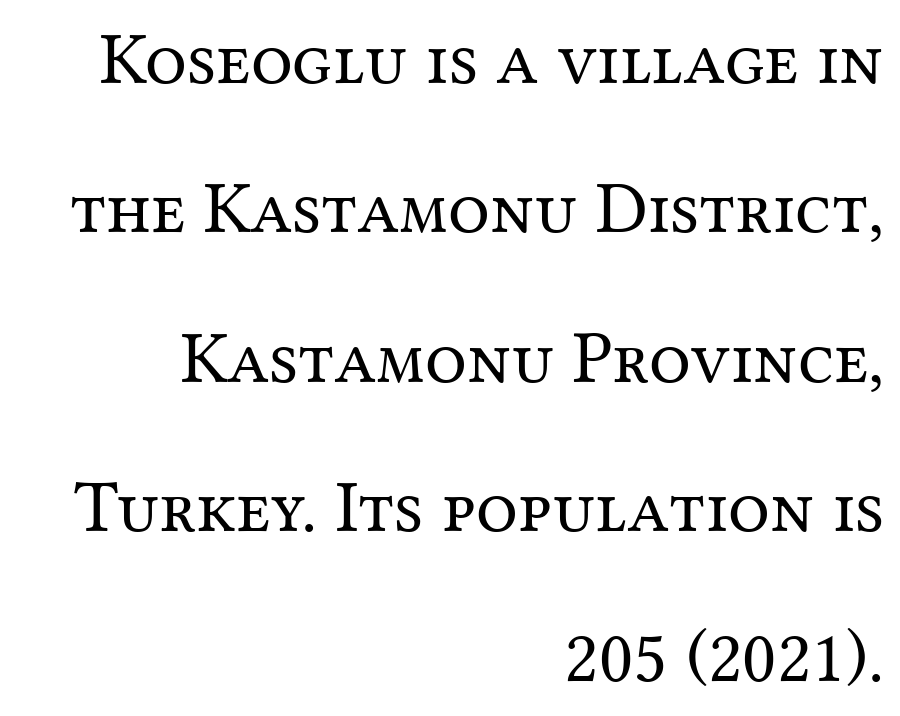
Q: Is the text bold? A: No.
Q: Is the text italic (slanted)? A: No, it is upright.
Q: Is the typeface a serif or a sans-serif typeface? A: Serif.
Q: Is the text underlined? A: No.
Q: How is the paragraph aligned? A: Right-aligned.
Q: Is the spacing between letters normal or unusually wide? A: Normal.
Q: Is the spacing between lines tight, normal or loose? A: Loose.
Q: Width (condensed, normal, or wide)? A: Normal.
Q: Stroke contrast? A: Medium.
Q: x-height? A: Medium.
Q: Monospaced? A: No.
